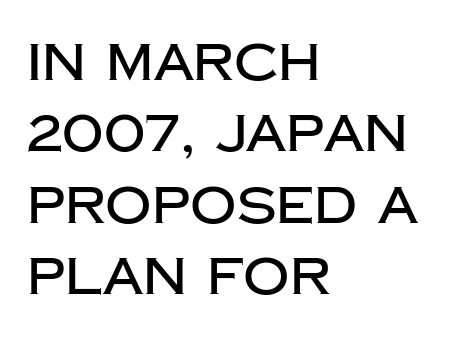
{"serif": "no", "italic": "no", "width": "normal", "stroke_contrast": "low", "x_height": "large", "monospaced": "no", "underline": "no", "align": "left", "line_spacing": "normal", "line_spacing_ratio": 1.4, "letter_spacing": "normal", "letter_spacing_em": 0.0, "glyph_px": 51}
